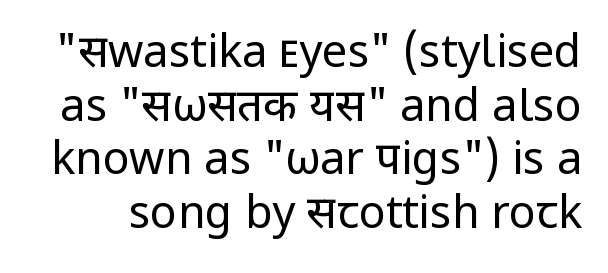
Q: Is the text bold? A: No.
Q: Is the text italic (slanted)? A: No, it is upright.
Q: Is the typeface a serif or a sans-serif typeface? A: Sans-serif.
Q: Is the text underlined? A: No.
Q: Is the spacing between letters normal or unusually wide? A: Normal.
Q: Width (condensed, normal, or wide)? A: Normal.
Q: Stroke contrast? A: Low.
Q: x-height? A: Medium.
Q: Monospaced? A: No.
